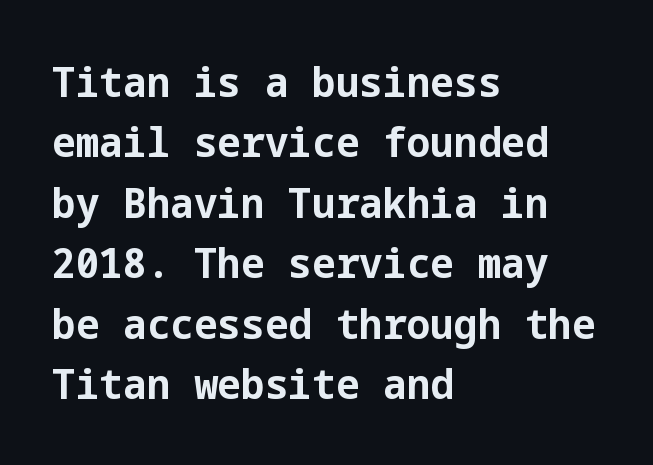
Summary of weight: heavy, a full bold. Nope, not italic — everything's standing straight. Visually the block forms a straight wall on the left and a jagged coastline on the right. Typographically, this falls in the sans-serif category. Students, observe: this is what conventionally led text looks like. These lines keep a tight, regular rhythm from letter to letter.
